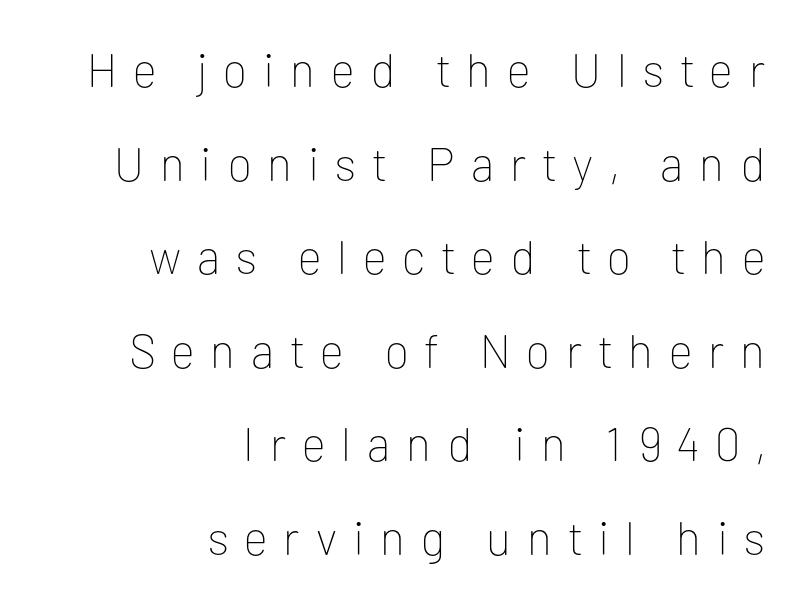
{"serif": "no", "italic": "no", "bold": "no", "weight": "thin", "width": "normal", "stroke_contrast": "low", "x_height": "medium", "monospaced": "no", "underline": "no", "align": "right", "line_spacing": "loose", "line_spacing_ratio": 1.99, "letter_spacing": "wide", "letter_spacing_em": 0.34, "glyph_px": 47}
